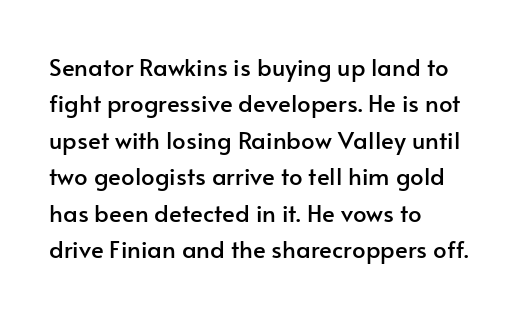
The image shows 24 px text type, upright; set left-aligned, normal line spacing (1.52x), normal letter spacing, not underlined.
